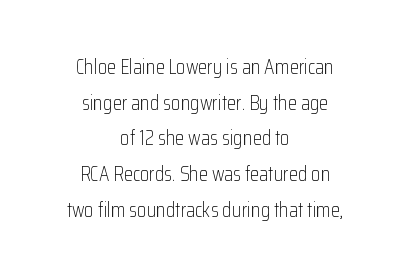
Q: Is the text bold? A: No.
Q: Is the text italic (slanted)? A: No, it is upright.
Q: Is the text underlined? A: No.
Q: How is the paragraph aligned? A: Centered.
Q: Is the spacing between letters normal or unusually wide? A: Normal.
Q: Is the spacing between lines tight, normal or loose? A: Normal.
